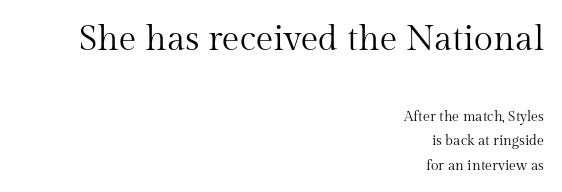
Q: Is the text bold? A: No.
Q: Is the text italic (slanted)? A: No, it is upright.
Q: Is the typeface a serif or a sans-serif typeface? A: Serif.
Q: Is the text underlined? A: No.
Q: How is the paragraph aligned? A: Right-aligned.
Q: Is the spacing between letters normal or unusually wide? A: Normal.
Q: Which block of text is set in a larger size, the first (top) or the second (bottom)? A: The first (top) one.
Q: Width (condensed, normal, or wide)? A: Normal.
Q: Stroke contrast? A: Medium.
Q: x-height? A: Medium.
Q: Monospaced? A: No.
